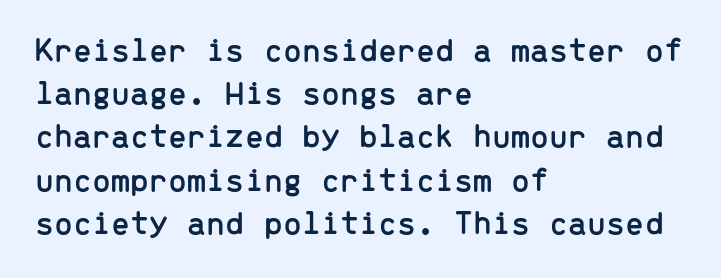
A bare baseline throughout the passage. Ascenders rise straight up at ninety degrees. Monospaced: the letters line up in strict vertical columns. Every row of glyphs begins at an identical x-position on the left. No extra tracking has been applied to these lines.
